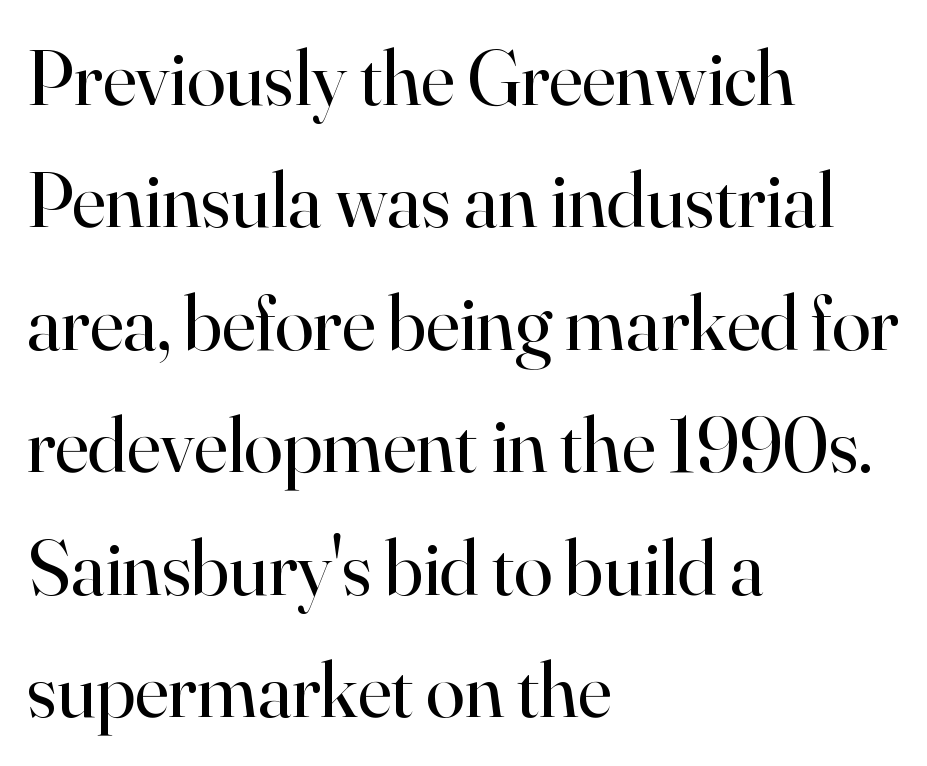
The image shows 79 px regular-weight serif type, upright; set left-aligned, normal line spacing (1.55x), normal letter spacing, not underlined; high stroke contrast and a small x-height.
